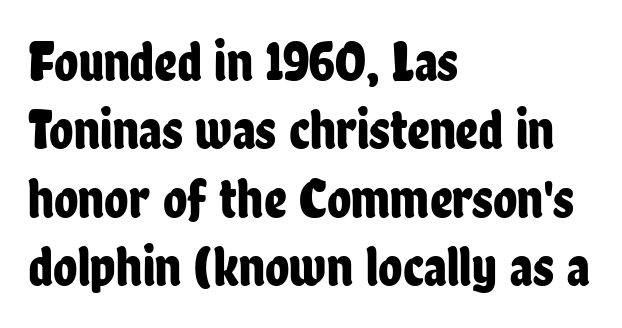
{"serif": "no", "italic": "no", "width": "condensed", "stroke_contrast": "low", "x_height": "medium", "monospaced": "no", "underline": "no", "align": "left", "line_spacing_ratio": 1.22, "letter_spacing": "normal", "letter_spacing_em": 0.0, "glyph_px": 56}
